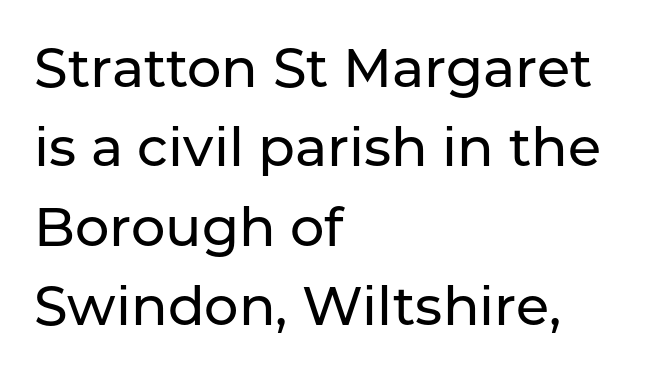
Each letter keeps its own natural width here, so spacing adapts to shape. The foot of each line stays bare and open. I'd call this a sans setting — the letters go barefoot. Line beginnings align vertically; line endings do not. This is roman type, the default non-slanted kind. The line-height multiplier appears to be the usual default.
